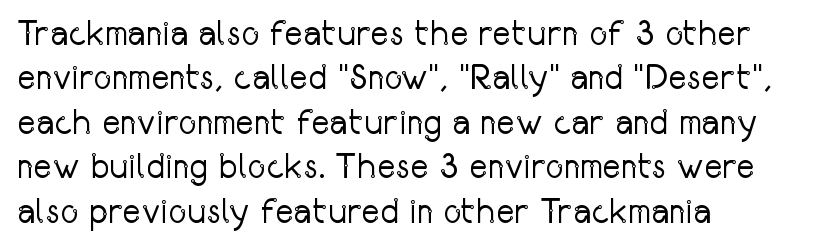
Nobody drew a line under any word here. Posture: straight, roman, zero tilt. Looks like regular typesetting: each glyph gets only the width it needs. Here the glyphs are tracked normally, forming tight word shapes. Each line starts at the same left margin while the right side varies. To sum up the face: it is a sans, with no serifs.
